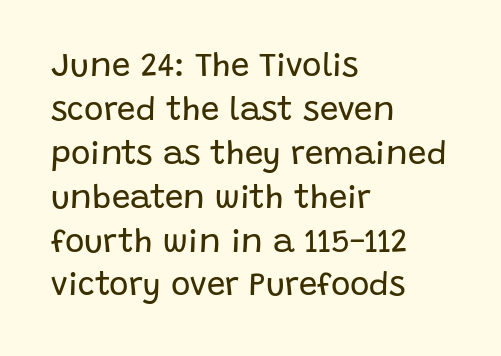
{"serif": "no", "italic": "no", "bold": "no", "weight": "regular", "width": "normal", "stroke_contrast": "low", "x_height": "large", "monospaced": "no", "underline": "no", "align": "left", "line_spacing": "normal", "line_spacing_ratio": 1.33, "letter_spacing": "normal", "letter_spacing_em": 0.0, "glyph_px": 33}
